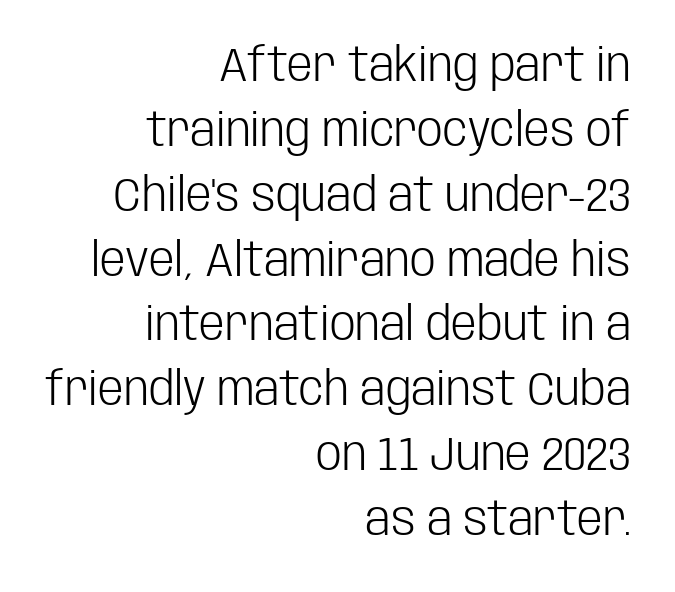
Nothing unusual about the tracking: characters are spaced as the font intends. Bare-footed words on every line. Leftover space on each line is placed entirely before the opening word. The axis of the letterforms is exactly vertical. Stem width sits at or under what a default text font uses.
